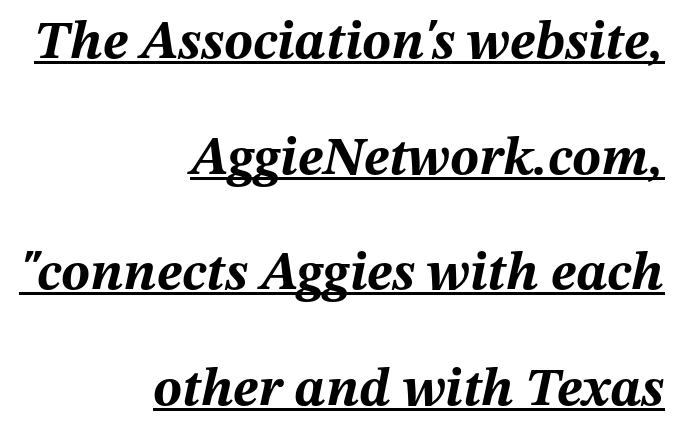
Do the characters align in a grid? No, the font is proportional. Is the type slanted? Yes — the strokes lean at a clear angle. Does the weight exceed regular? Yes, all the way to bold. Letter spacing: default.
